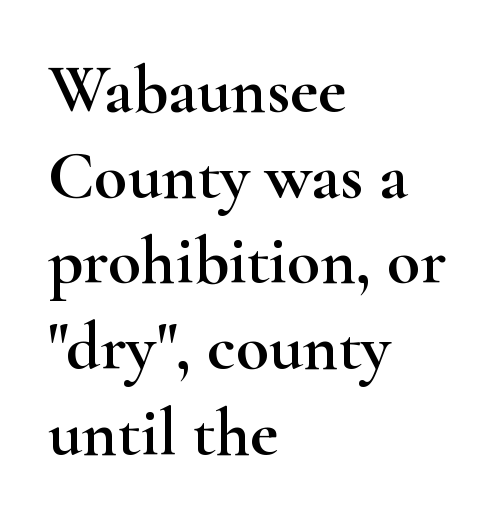
Typeset ragged right — the left edge is the straight one. Small tapered or slab feet sit at the stroke ends, so this counts as serif. A typesetter would call this proportional, since set widths differ per character. The area under the type is left untouched. Does the lettering tilt? It doesn't — this is upright. Reading down the column, the eye jumps a familiar distance to each next line.
